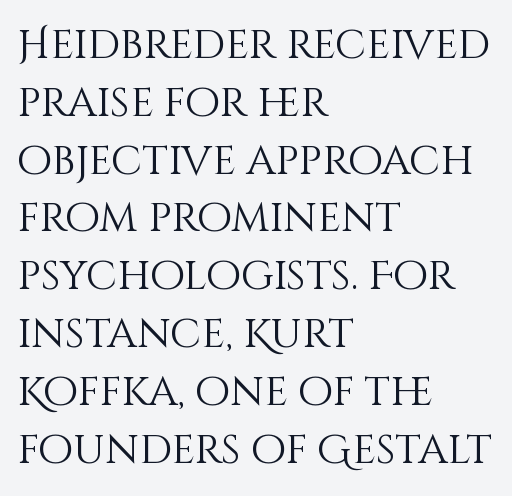
{"italic": "no", "bold": "no", "weight": "light", "width": "normal", "stroke_contrast": "medium", "x_height": "large", "monospaced": "no", "underline": "no", "align": "left", "line_spacing": "normal", "line_spacing_ratio": 1.41, "letter_spacing": "normal", "letter_spacing_em": 0.0, "glyph_px": 41}
